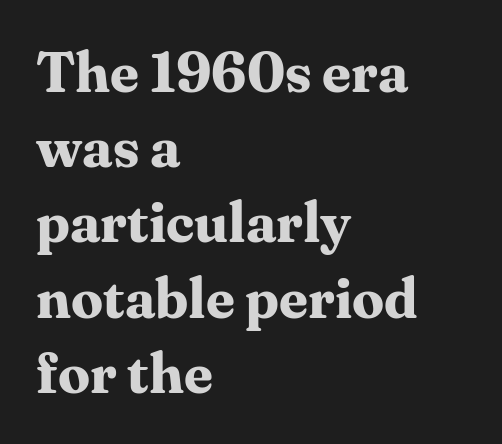
Look at the tracking — it's just the regular setting, nothing added. Varying glyph widths throughout — classic text-font behaviour. In terms of posture, this sample is upright. Compared with a centered layout, this one pins lines to the left instead.
